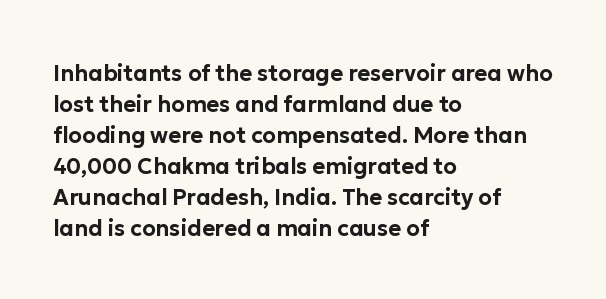
No italicization has been applied; the sample stays upright. The text block is weighted toward the left margin, trailing off unevenly rightward. Each row of text sits above clean, open space. Leading matches the norm, producing a regular column. Nobody touched the tracking dial on this one.
